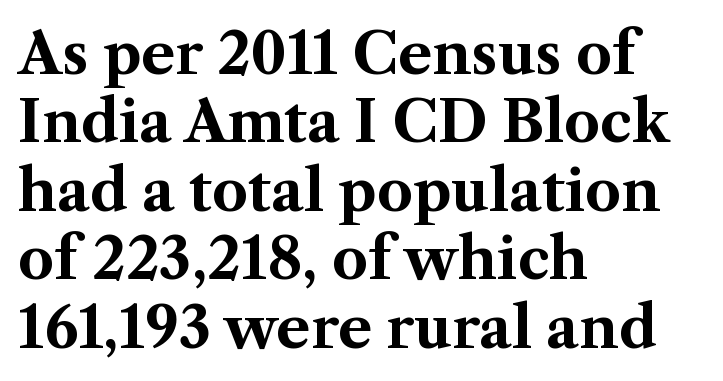
The image shows 57 px bold serif type, upright; set left-aligned, line spacing 1.2x, normal letter spacing, not underlined; medium stroke contrast and a medium x-height.
